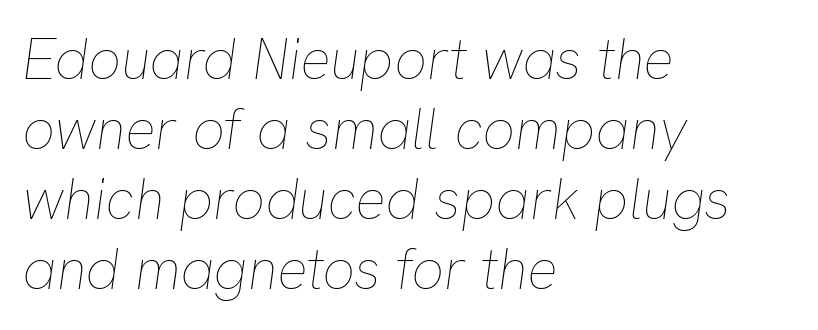
{"italic": "yes", "lean": "right", "slant_degrees": 8, "bold": "no", "weight": "thin", "width": "normal", "stroke_contrast": "low", "x_height": "medium", "monospaced": "no", "underline": "no", "align": "left", "line_spacing_ratio": 1.23, "letter_spacing": "normal", "letter_spacing_em": 0.0, "glyph_px": 57}
